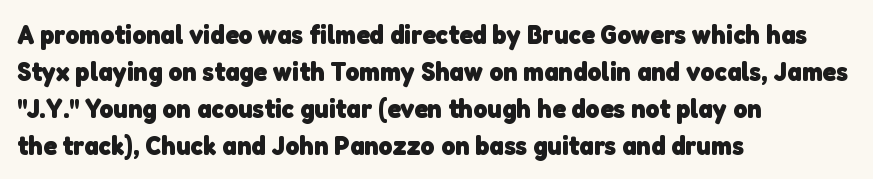
The image shows 27 px bold type; set left-aligned, normal line spacing (1.37x), normal letter spacing, not underlined.
